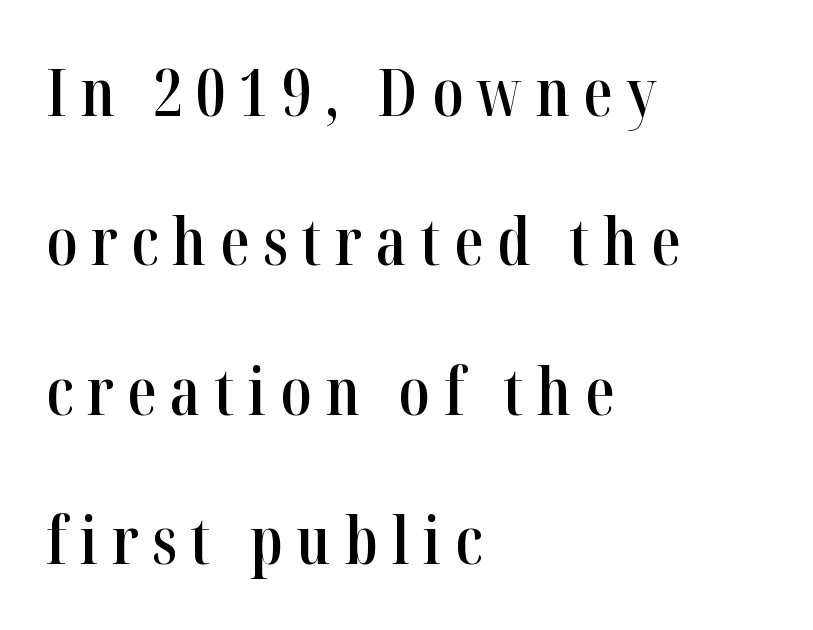
The image shows 65 px semibold, condensed serif type, upright; set left-aligned, loose line spacing (2.3x), unusually wide letter spacing (+0.21 em), not underlined; high stroke contrast and a medium x-height.
